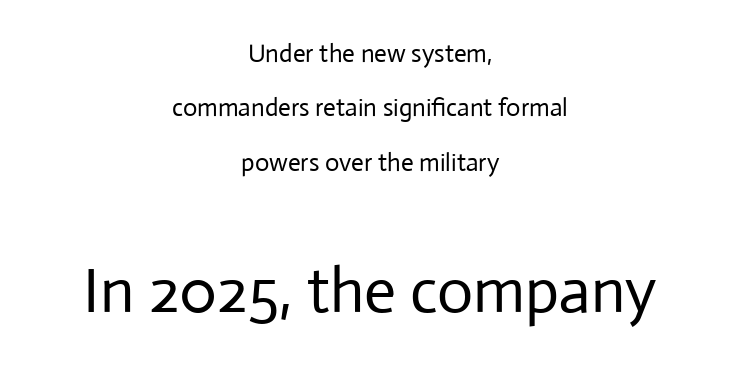
The image shows 63 px regular-weight sans-serif type, upright; set centered, loose line spacing (2.18x), normal letter spacing, not underlined; the second (bottom) block is 2.52x larger; low stroke contrast and a medium x-height.
